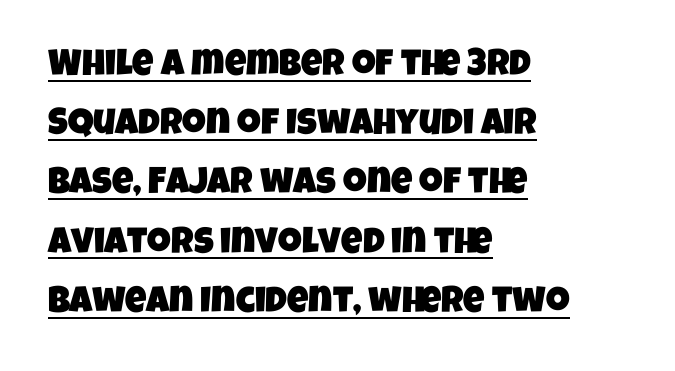
The image shows 37 px condensed sans-serif type; set left-aligned, normal line spacing (1.6x), normal letter spacing, underlined; low stroke contrast and a large x-height.
